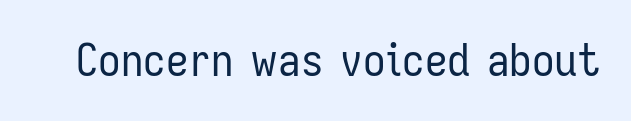
The image shows 45 px regular-weight, condensed sans-serif type, upright; set normal letter spacing, not underlined; low stroke contrast and a medium x-height.
